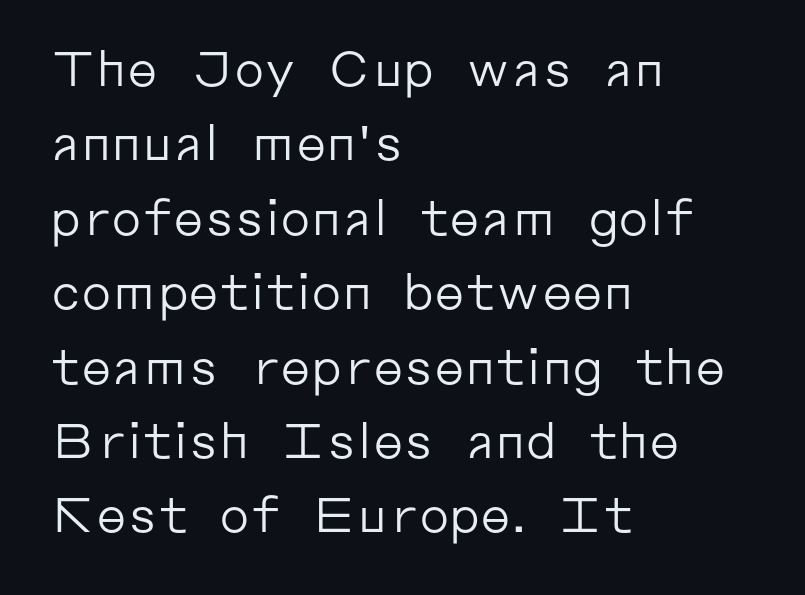
Q: Is the text bold? A: No.
Q: Is the text italic (slanted)? A: No, it is upright.
Q: Is the typeface a serif or a sans-serif typeface? A: Sans-serif.
Q: Is the text underlined? A: No.
Q: How is the paragraph aligned? A: Left-aligned.
Q: Is the spacing between letters normal or unusually wide? A: Normal.
Q: Is the spacing between lines tight, normal or loose? A: Normal.
Q: Width (condensed, normal, or wide)? A: Normal.
Q: Stroke contrast? A: Low.
Q: x-height? A: Medium.
Q: Monospaced? A: No.
